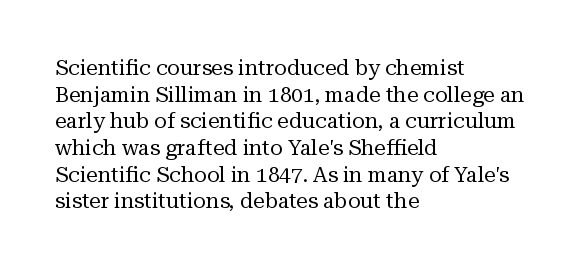
The image shows 21 px text type, upright; set left-aligned, normal line spacing (1.27x), normal letter spacing, not underlined.
